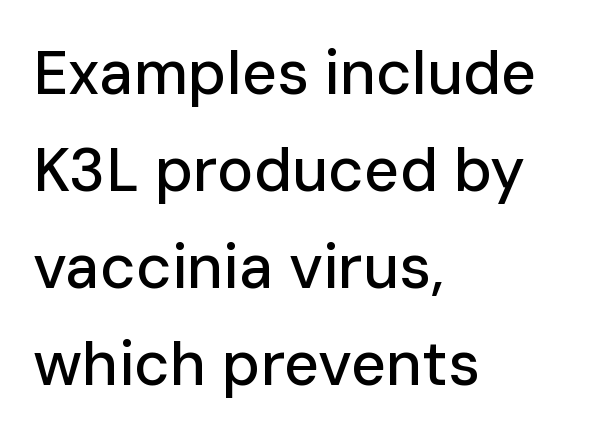
Line spacing here is normal. A sans-serif font was chosen for this passage. Any mark beneath the type? The region is blank. This is the regular roman posture of the typeface.
